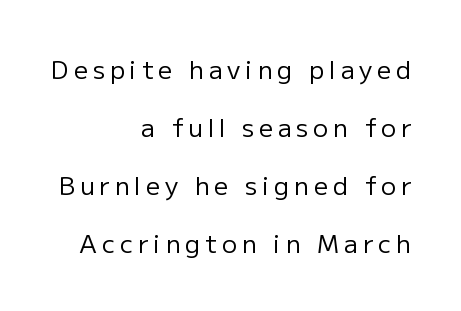
Notice how the passage keeps a crisp vertical edge on the right only. Stroke mass is kept to a normal reading level or below. The gap between lines stays unmarked. Style check: upright. How would I describe the line gaps? Wide and relaxed.
